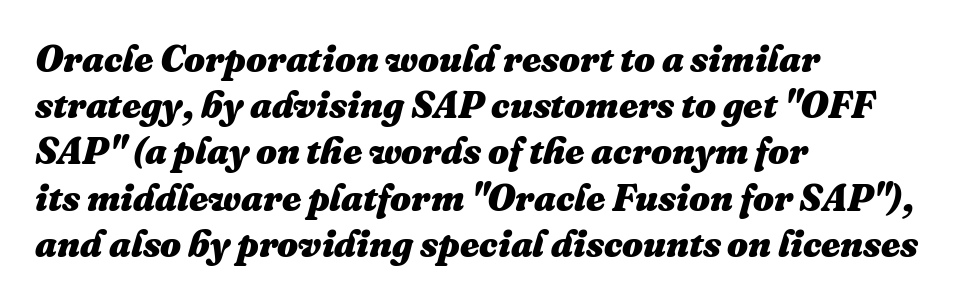
{"italic": "yes", "lean": "right", "slant_degrees": 16, "bold": "yes", "weight": "heavy", "width": "normal", "stroke_contrast": "medium", "x_height": "medium", "monospaced": "no", "underline": "no", "align": "left", "line_spacing": "normal", "line_spacing_ratio": 1.25, "letter_spacing": "normal", "letter_spacing_em": 0.0, "glyph_px": 37}
